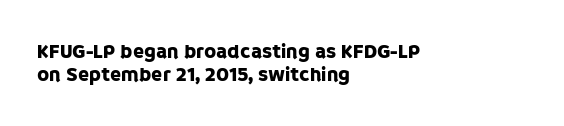
Q: Is the text italic (slanted)? A: No, it is upright.
Q: Is the text underlined? A: No.
Q: How is the paragraph aligned? A: Left-aligned.
Q: Is the spacing between letters normal or unusually wide? A: Normal.
Q: Is the spacing between lines tight, normal or loose? A: Tight.
